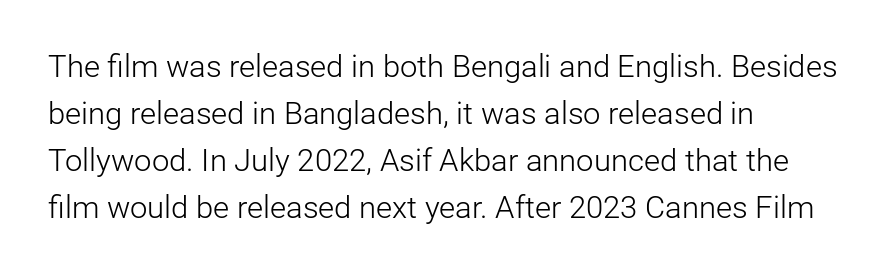
Q: Is the text bold? A: No.
Q: Is the text italic (slanted)? A: No, it is upright.
Q: Is the typeface a serif or a sans-serif typeface? A: Sans-serif.
Q: Is the text underlined? A: No.
Q: How is the paragraph aligned? A: Left-aligned.
Q: Is the spacing between letters normal or unusually wide? A: Normal.
Q: Is the spacing between lines tight, normal or loose? A: Normal.
Q: Width (condensed, normal, or wide)? A: Normal.
Q: Stroke contrast? A: Low.
Q: x-height? A: Medium.
Q: Monospaced? A: No.
